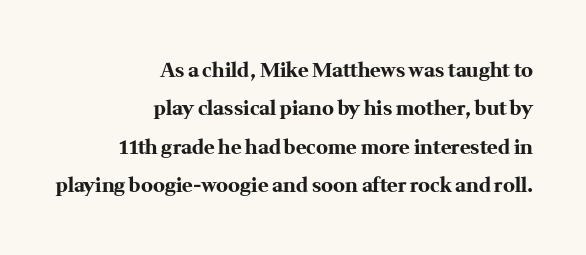
The image shows 20 px bold type, upright; set right-aligned, loose line spacing (1.92x), normal letter spacing, not underlined.
